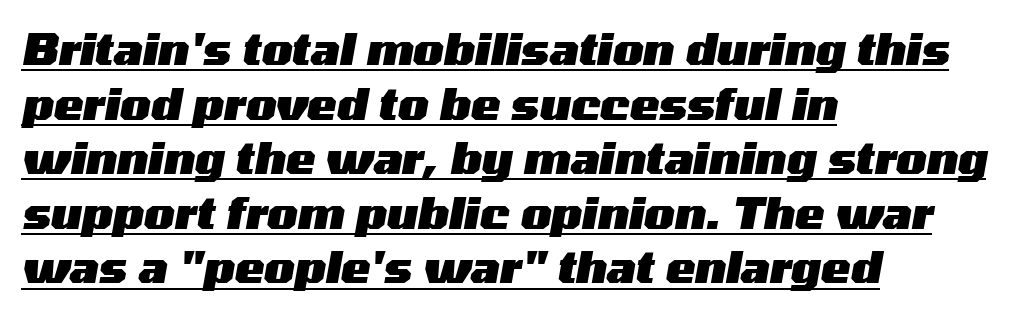
{"italic": "yes", "lean": "right", "slant_degrees": 10, "bold": "yes", "weight": "heavy", "width": "wide", "stroke_contrast": "medium", "x_height": "medium", "monospaced": "no", "underline": "yes", "align": "left", "line_spacing_ratio": 1.24, "letter_spacing": "normal", "letter_spacing_em": 0.0, "glyph_px": 44}
